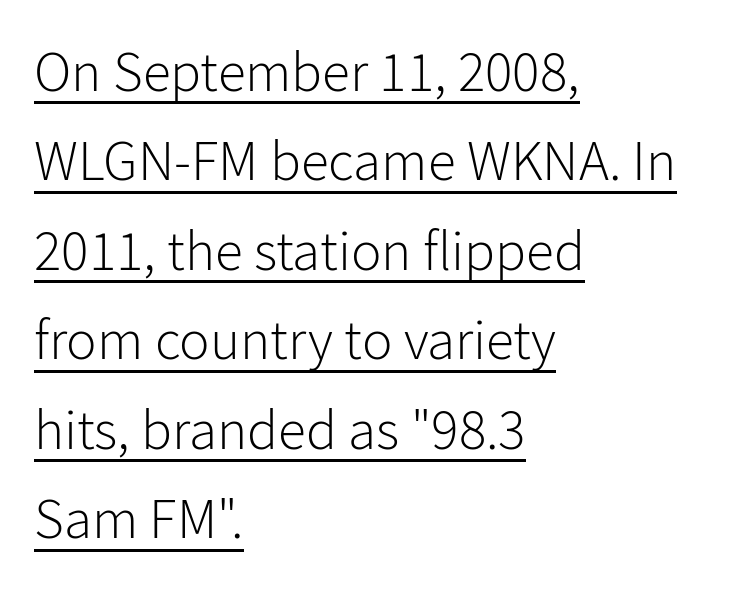
Q: Is the text bold? A: No.
Q: Is the text italic (slanted)? A: No, it is upright.
Q: Is the typeface a serif or a sans-serif typeface? A: Sans-serif.
Q: Is the text underlined? A: Yes.
Q: How is the paragraph aligned? A: Left-aligned.
Q: Is the spacing between letters normal or unusually wide? A: Normal.
Q: Is the spacing between lines tight, normal or loose? A: Normal.
Q: Width (condensed, normal, or wide)? A: Normal.
Q: Stroke contrast? A: Low.
Q: x-height? A: Medium.
Q: Monospaced? A: No.
